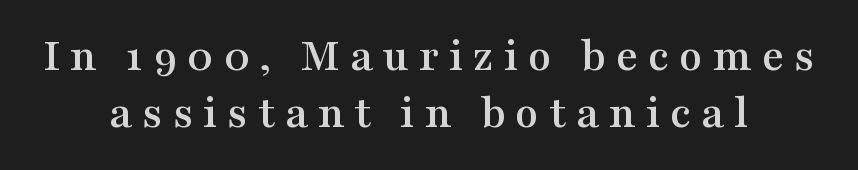
The image shows 48 px wide serif type, upright; set centered, line spacing 1.18x, unusually wide letter spacing (+0.2 em), not underlined; medium stroke contrast and a medium x-height.
